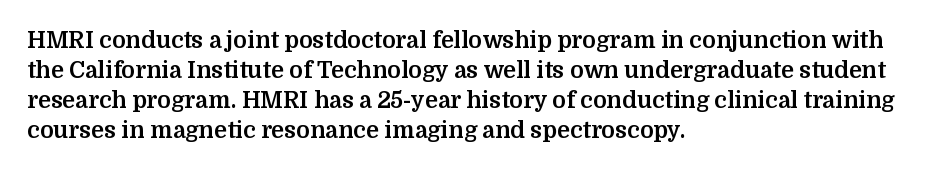
Q: Is the text bold? A: Yes.
Q: Is the text italic (slanted)? A: No, it is upright.
Q: Is the text underlined? A: No.
Q: How is the paragraph aligned? A: Left-aligned.
Q: Is the spacing between letters normal or unusually wide? A: Normal.
Q: Is the spacing between lines tight, normal or loose? A: Normal.
